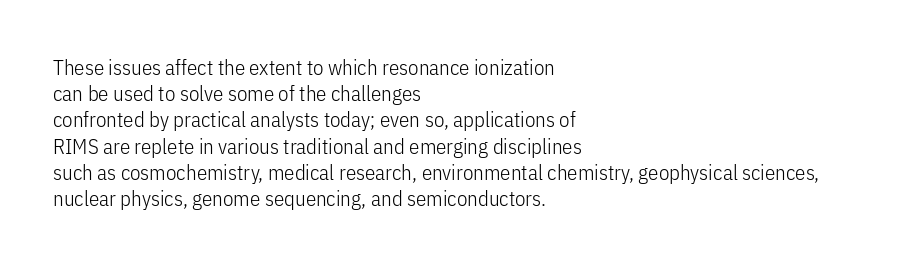
Does extra space separate the letters? No, they use regular spacing. Layout note: lines flush left. The area under the type is left untouched. This reads as an unemphasized weight, regular at the heaviest. This is roman type, the default non-slanted kind. Vertical spacing — default.
